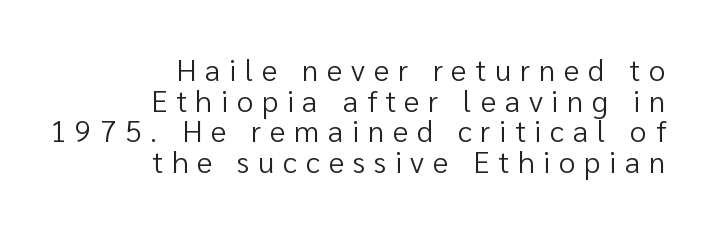
Q: Is the text bold? A: No.
Q: Is the text italic (slanted)? A: No, it is upright.
Q: Is the typeface a serif or a sans-serif typeface? A: Sans-serif.
Q: Is the text underlined? A: No.
Q: How is the paragraph aligned? A: Right-aligned.
Q: Is the spacing between letters normal or unusually wide? A: Unusually wide.
Q: Is the spacing between lines tight, normal or loose? A: Tight.
Q: Width (condensed, normal, or wide)? A: Normal.
Q: Stroke contrast? A: Low.
Q: x-height? A: Medium.
Q: Monospaced? A: No.
